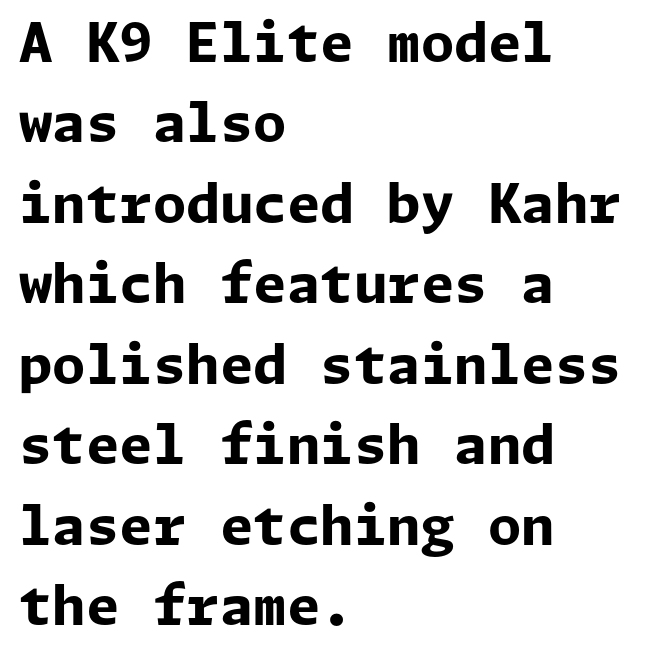
{"serif": "no", "italic": "no", "bold": "yes", "weight": "bold", "width": "normal", "stroke_contrast": "low", "x_height": "medium", "underline": "no", "align": "left", "line_spacing": "normal", "line_spacing_ratio": 1.49, "letter_spacing": "normal", "letter_spacing_em": 0.0, "glyph_px": 54}
